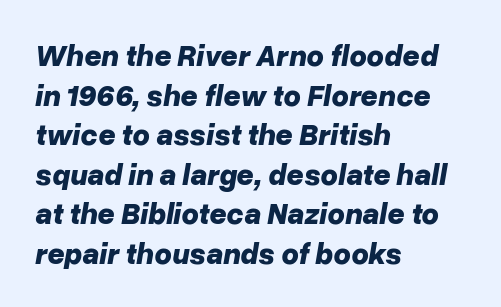
Regarding leading, the lines here are spaced in the standard way. Visually the block forms a straight wall on the left and a jagged coastline on the right. The passage shown is typed in a proportional face where columns would drift. Each glyph is drawn with heavy, bold strokes.
